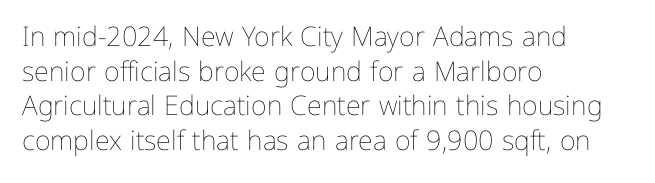
Q: Is the text bold? A: No.
Q: Is the text italic (slanted)? A: No, it is upright.
Q: Is the text underlined? A: No.
Q: How is the paragraph aligned? A: Left-aligned.
Q: Is the spacing between letters normal or unusually wide? A: Normal.
Q: Is the spacing between lines tight, normal or loose? A: Normal.
